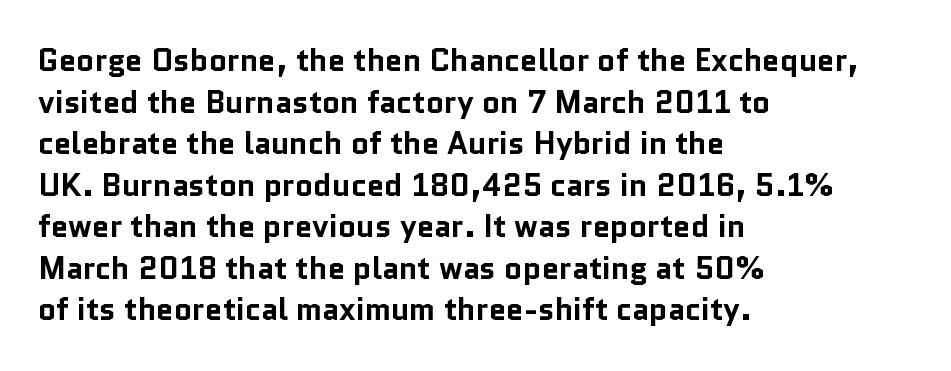
Q: Is the text bold? A: Yes.
Q: Is the text italic (slanted)? A: No, it is upright.
Q: Is the typeface a serif or a sans-serif typeface? A: Sans-serif.
Q: Is the text underlined? A: No.
Q: How is the paragraph aligned? A: Left-aligned.
Q: Is the spacing between letters normal or unusually wide? A: Normal.
Q: Is the spacing between lines tight, normal or loose? A: Normal.
Q: Width (condensed, normal, or wide)? A: Normal.
Q: Stroke contrast? A: Low.
Q: x-height? A: Medium.
Q: Monospaced? A: No.
